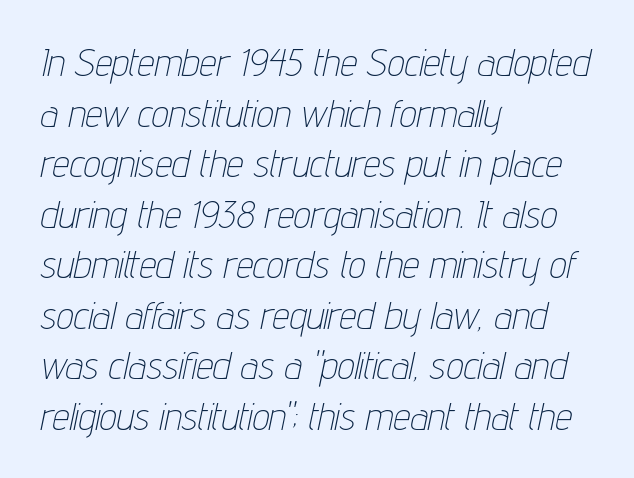
Q: Is the text bold? A: No.
Q: Is the text italic (slanted)? A: Yes, it leans right by about 12 degrees.
Q: Is the text underlined? A: No.
Q: How is the paragraph aligned? A: Left-aligned.
Q: Is the spacing between letters normal or unusually wide? A: Normal.
Q: Is the spacing between lines tight, normal or loose? A: Normal.
Q: Width (condensed, normal, or wide)? A: Condensed.
Q: Stroke contrast? A: Low.
Q: x-height? A: Medium.
Q: Monospaced? A: No.
